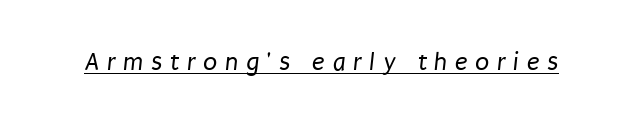
The image shows 26 px text type; set unusually wide letter spacing (+0.29 em), underlined.
